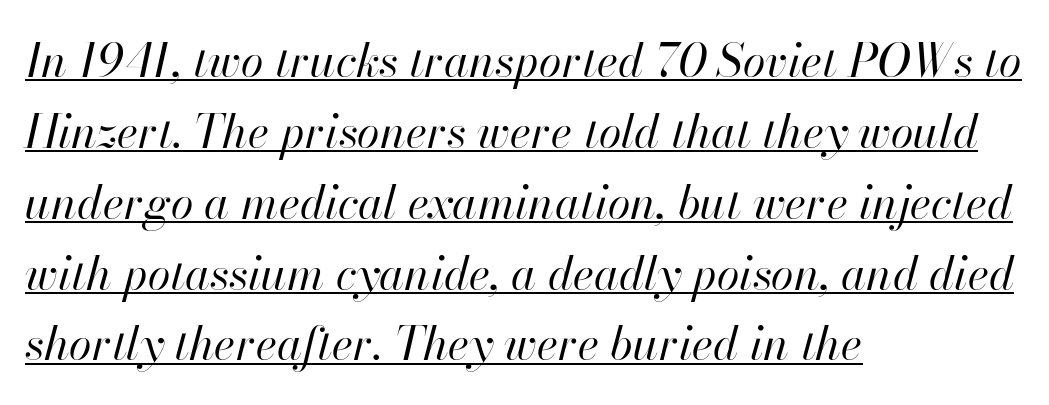
The image shows 46 px regular-weight type, italic (leaning right); set left-aligned, normal line spacing (1.54x), normal letter spacing, underlined; high stroke contrast and a small x-height.
